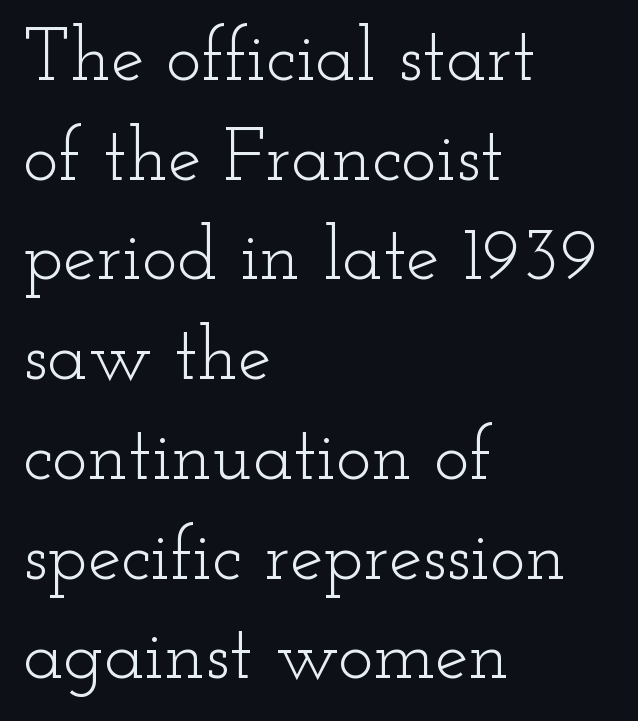
{"serif": "yes", "italic": "no", "bold": "no", "weight": "light", "width": "wide", "stroke_contrast": "low", "x_height": "small", "monospaced": "no", "underline": "no", "align": "left", "line_spacing": "normal", "line_spacing_ratio": 1.33, "letter_spacing": "normal", "letter_spacing_em": 0.0, "glyph_px": 75}
